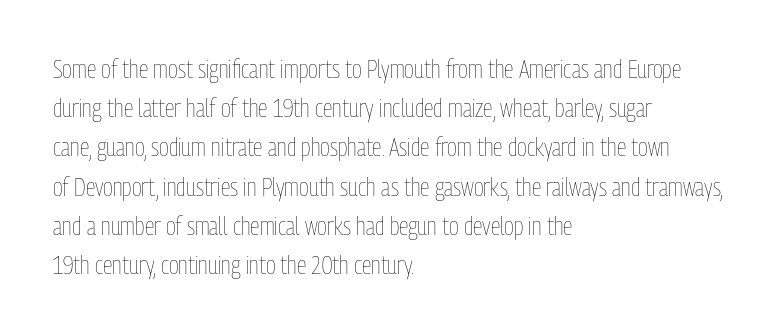
Q: Is the text bold? A: No.
Q: Is the text italic (slanted)? A: No, it is upright.
Q: Is the text underlined? A: No.
Q: How is the paragraph aligned? A: Left-aligned.
Q: Is the spacing between letters normal or unusually wide? A: Normal.
Q: Is the spacing between lines tight, normal or loose? A: Normal.
